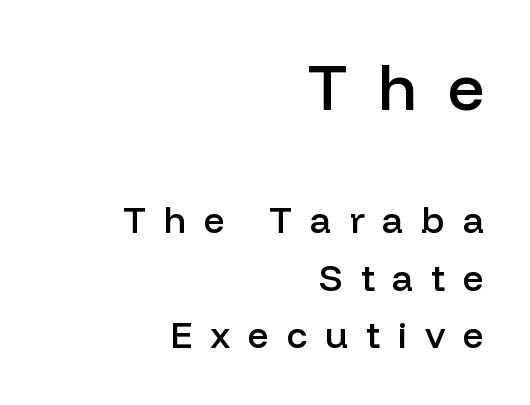
The image shows 64 px semibold sans-serif type, upright; set right-aligned, normal line spacing (1.55x), unusually wide letter spacing (+0.48 em), not underlined; the first (top) block is 1.73x larger; low stroke contrast and a medium x-height.
